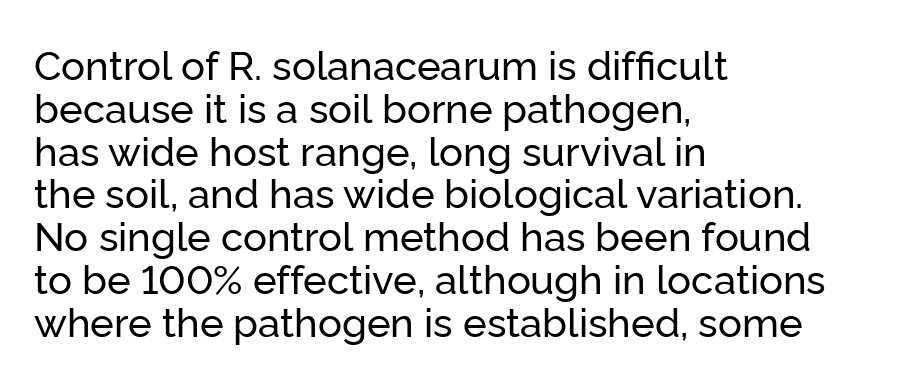
Q: Is the text italic (slanted)? A: No, it is upright.
Q: Is the typeface a serif or a sans-serif typeface? A: Sans-serif.
Q: Is the text underlined? A: No.
Q: How is the paragraph aligned? A: Left-aligned.
Q: Is the spacing between letters normal or unusually wide? A: Normal.
Q: Is the spacing between lines tight, normal or loose? A: Tight.
Q: Width (condensed, normal, or wide)? A: Normal.
Q: Stroke contrast? A: Low.
Q: x-height? A: Medium.
Q: Monospaced? A: No.
